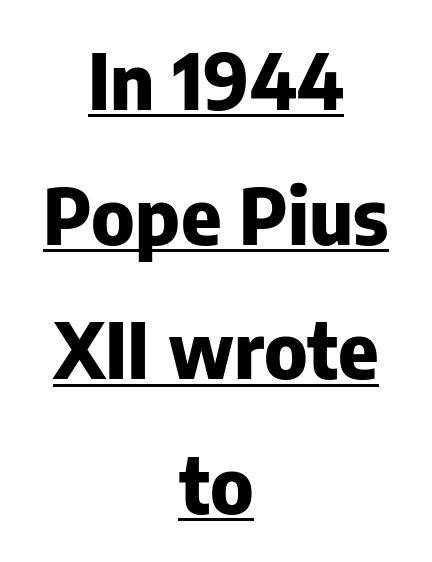
The image shows 77 px heavy sans-serif type, upright; set centered, line spacing 1.75x, normal letter spacing, underlined; low stroke contrast and a medium x-height.
